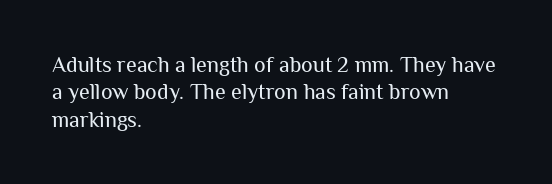
The image shows 22 px text type, upright; set left-aligned, normal line spacing (1.25x), normal letter spacing, not underlined.
